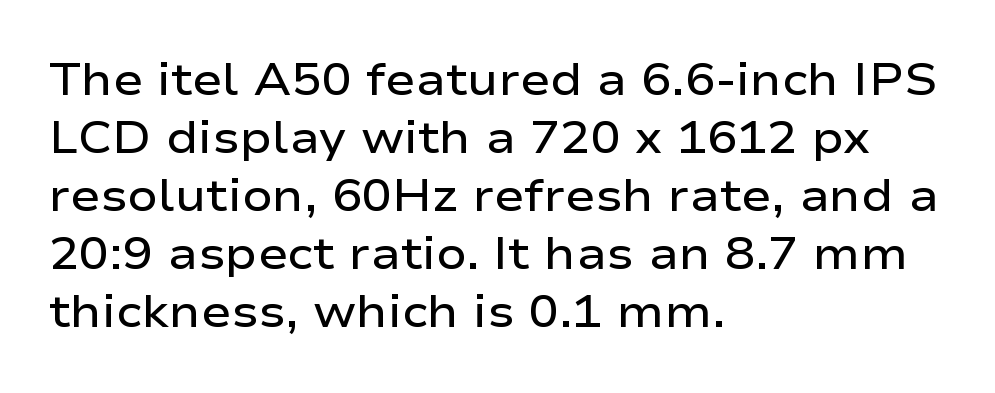
Q: Is the text bold? A: Semi-bold.
Q: Is the text italic (slanted)? A: No, it is upright.
Q: Is the typeface a serif or a sans-serif typeface? A: Sans-serif.
Q: Is the text underlined? A: No.
Q: How is the paragraph aligned? A: Left-aligned.
Q: Is the spacing between letters normal or unusually wide? A: Normal.
Q: Is the spacing between lines tight, normal or loose? A: Normal.
Q: Width (condensed, normal, or wide)? A: Wide.
Q: Stroke contrast? A: Low.
Q: x-height? A: Medium.
Q: Monospaced? A: No.
